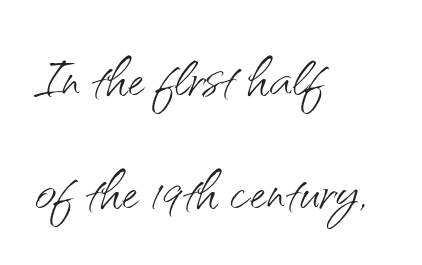
{"serif": "no", "bold": "no", "weight": "light", "width": "normal", "stroke_contrast": "medium", "x_height": "small", "monospaced": "no", "underline": "no", "align": "left", "line_spacing": "normal", "line_spacing_ratio": 1.55, "letter_spacing": "normal", "letter_spacing_em": 0.0, "glyph_px": 73}
